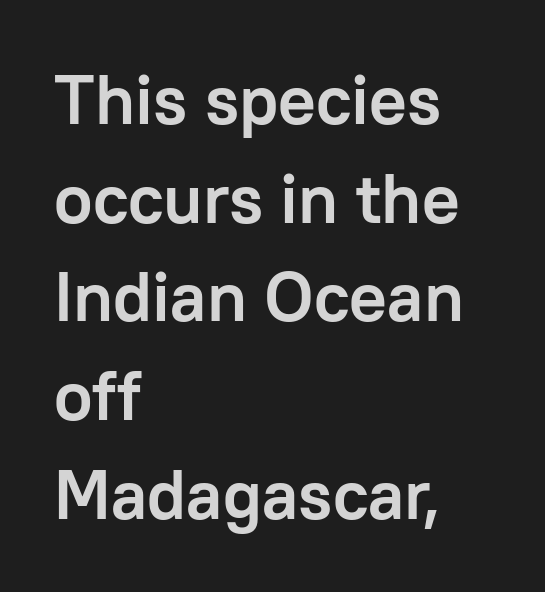
Note the varied advance widths — an 'i' is clearly narrower than an 'm'. The rendering shows plain stroke endings on the letterforms — a sans-serif design. Short note: letters normally spaced. Italic? Not at all — the glyphs are vertical. Does the leading feel generous? No, just average. The space beneath each line is pristine and unruled.
